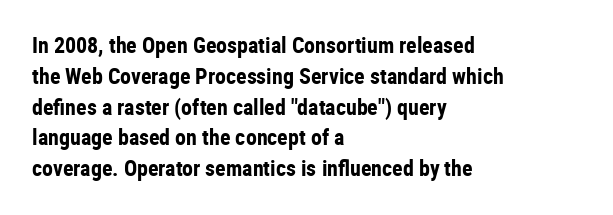
{"italic": "no", "bold": "yes", "underline": "no", "align": "left", "line_spacing": "normal", "line_spacing_ratio": 1.4, "letter_spacing": "normal", "letter_spacing_em": 0.0, "glyph_px": 22}
